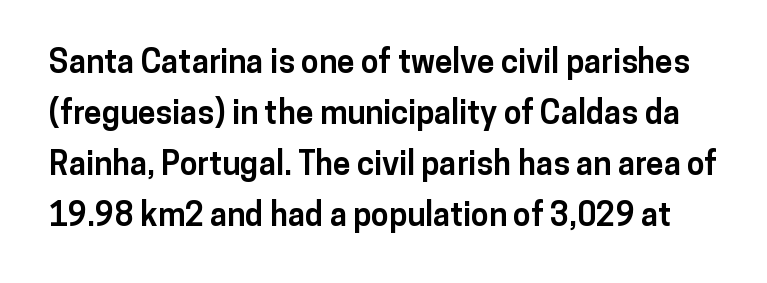
The image shows 32 px bold sans-serif type, upright; set normal line spacing (1.59x), normal letter spacing, not underlined; low stroke contrast and a medium x-height.
